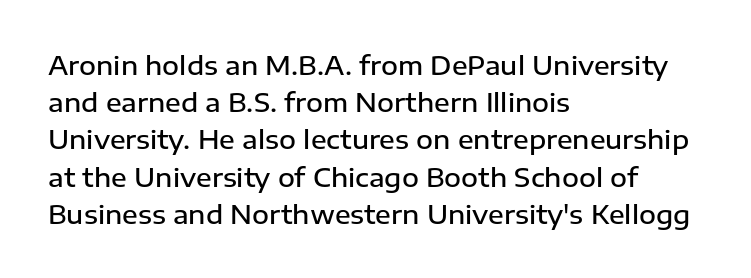
The image shows 26 px text type, upright; set left-aligned, normal line spacing (1.43x), normal letter spacing, not underlined.
